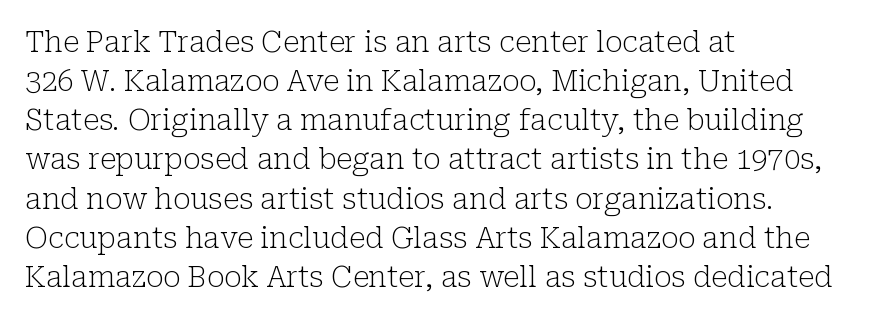
{"serif": "yes", "italic": "no", "bold": "no", "weight": "light", "width": "normal", "stroke_contrast": "low", "x_height": "medium", "monospaced": "no", "underline": "no", "align": "left", "line_spacing": "normal", "line_spacing_ratio": 1.35, "letter_spacing": "normal", "letter_spacing_em": 0.0, "glyph_px": 29}
